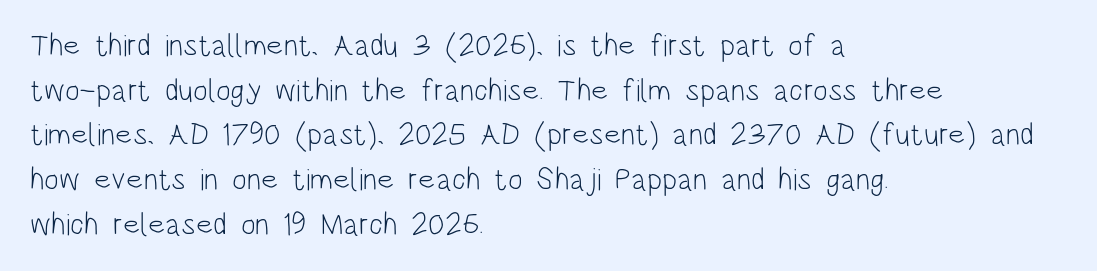
Q: Is the text bold? A: No.
Q: Is the text italic (slanted)? A: No, it is upright.
Q: Is the typeface a serif or a sans-serif typeface? A: Sans-serif.
Q: Is the text underlined? A: No.
Q: How is the paragraph aligned? A: Left-aligned.
Q: Is the spacing between letters normal or unusually wide? A: Normal.
Q: Is the spacing between lines tight, normal or loose? A: Normal.
Q: Width (condensed, normal, or wide)? A: Condensed.
Q: Stroke contrast? A: Low.
Q: x-height? A: Large.
Q: Monospaced? A: No.
